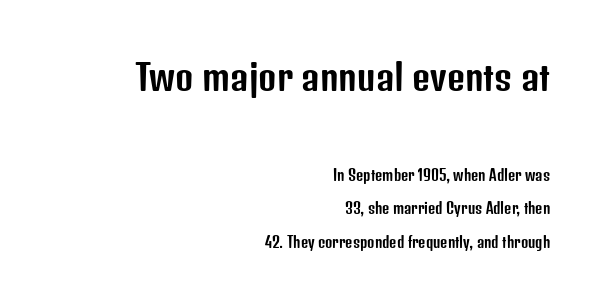
Compared with typical paragraphs, the rows here are farther apart. The letters sit at their default tracking, neither squeezed nor spread. The first block has been scaled up relative to the second. Each letter keeps its own natural width here, so spacing adapts to shape. This rendering features lettering with no underline. Alignment: flush right.
